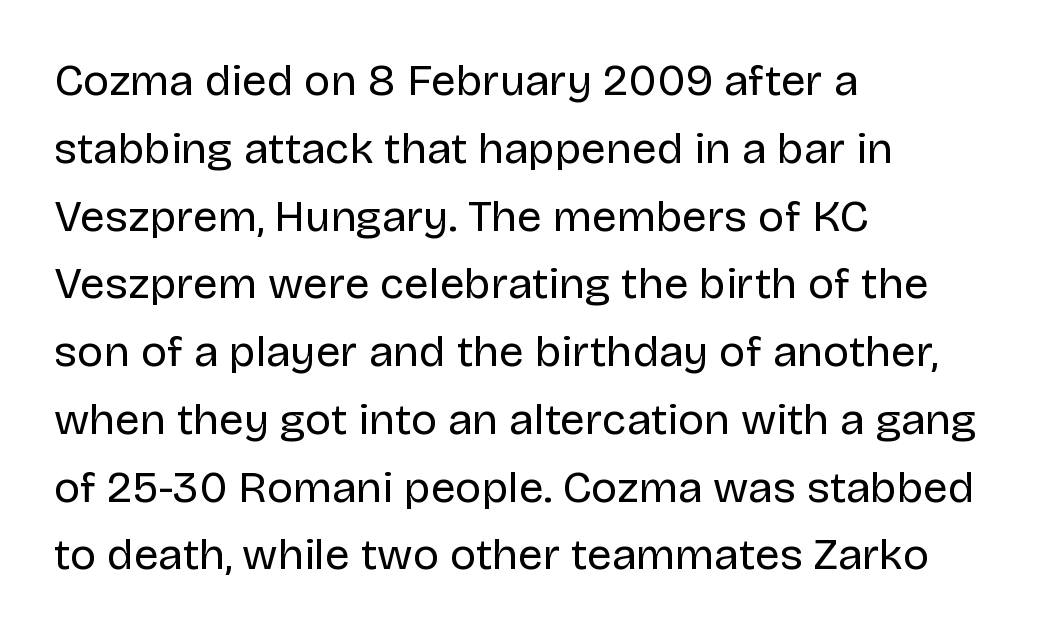
Compared with typical paragraphs, the rows here are spaced about the same. Each row of text sits above clean, open space. Spacing verdict: proportional, widths tailored to each character. Italic: no, the glyphs are upright roman. The lines are quadded left. Glyph-to-glyph distance matches everyday printed text.
